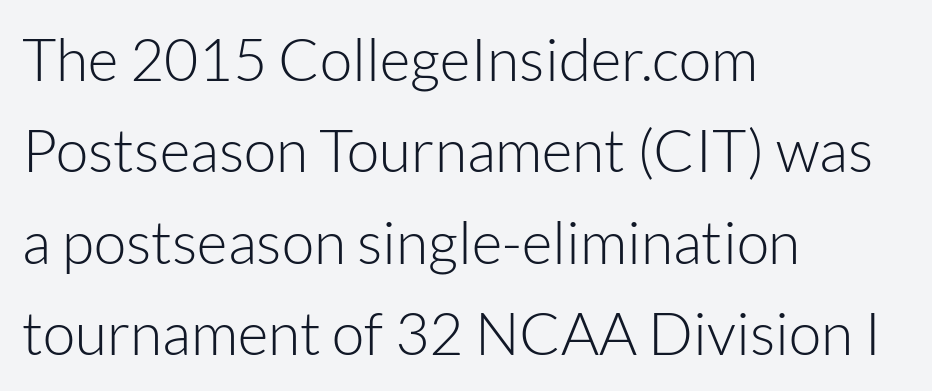
Descenders are the only things crossing below the line. No italicization has been applied; the sample stays upright. This sample has the flowing, uneven cadence of proportional lettering. Leading: standard. This is sans-serif lettering, the kind often seen on screens and signage.
